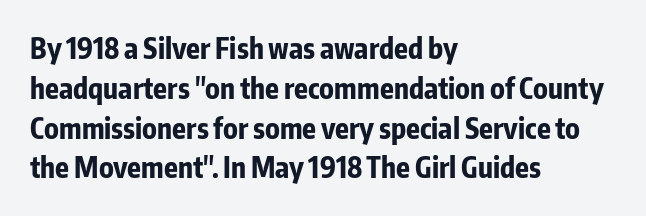
Q: Is the text bold? A: Yes.
Q: Is the text italic (slanted)? A: No, it is upright.
Q: Is the typeface a serif or a sans-serif typeface? A: Sans-serif.
Q: Is the text underlined? A: No.
Q: How is the paragraph aligned? A: Left-aligned.
Q: Is the spacing between letters normal or unusually wide? A: Normal.
Q: Is the spacing between lines tight, normal or loose? A: Normal.
Q: Width (condensed, normal, or wide)? A: Condensed.
Q: Stroke contrast? A: Low.
Q: x-height? A: Medium.
Q: Monospaced? A: No.
